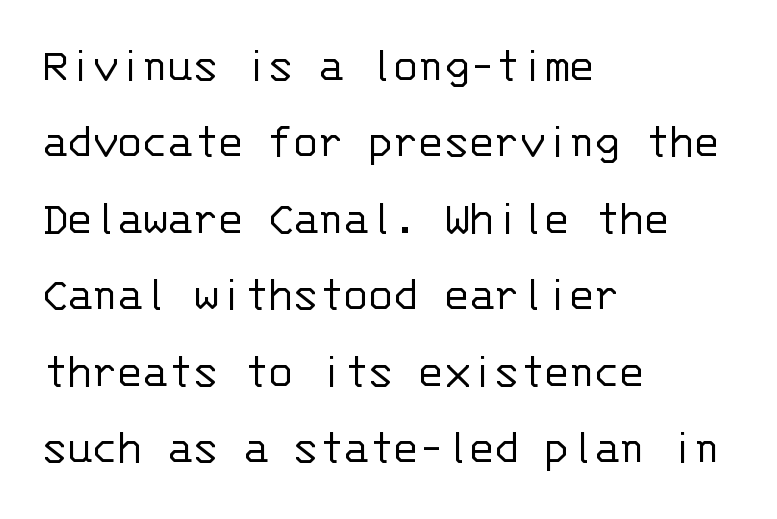
Q: Is the text bold? A: No.
Q: Is the text italic (slanted)? A: No, it is upright.
Q: Is the typeface a serif or a sans-serif typeface? A: Sans-serif.
Q: Is the text underlined? A: No.
Q: How is the paragraph aligned? A: Left-aligned.
Q: Is the spacing between letters normal or unusually wide? A: Normal.
Q: Is the spacing between lines tight, normal or loose? A: Normal.
Q: Width (condensed, normal, or wide)? A: Normal.
Q: Stroke contrast? A: Low.
Q: x-height? A: Large.
Q: Monospaced? A: Yes.
